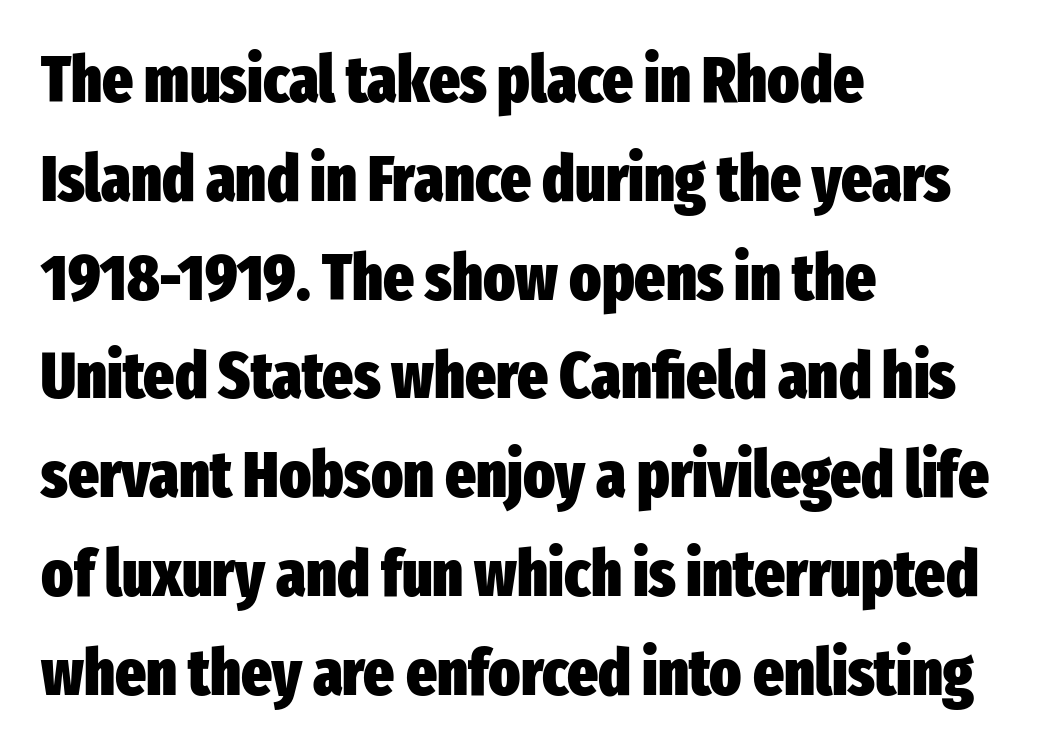
The foot of each line stays bare and open. Compared with an ordinary text face, these strokes are far heavier — a full bold. Where is the straight margin? On the left. What stands out about the letter spacing? Nothing — it is the standard amount. Posture: upright roman.
